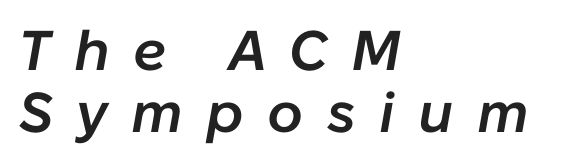
{"italic": "yes", "lean": "right", "slant_degrees": 10, "bold": "semi", "weight": "semibold", "width": "normal", "stroke_contrast": "low", "x_height": "medium", "monospaced": "no", "underline": "no", "align": "left", "line_spacing": "tight", "line_spacing_ratio": 1.11, "letter_spacing": "wide", "letter_spacing_em": 0.42, "glyph_px": 56}
